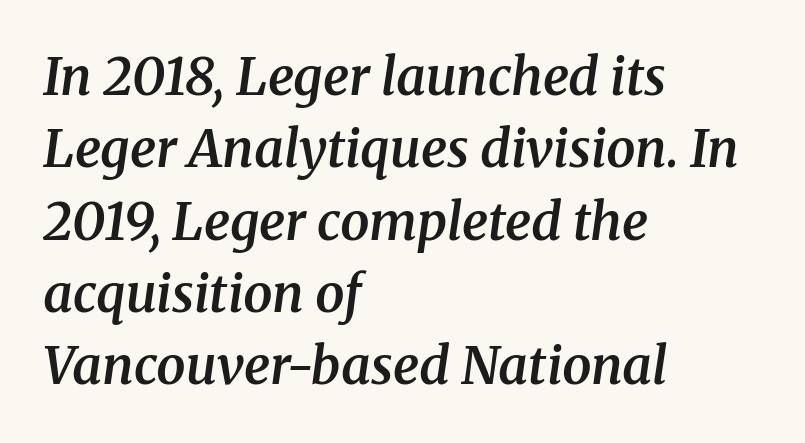
The image shows 52 px semibold serif type, italic (leaning right); set left-aligned, normal line spacing (1.39x), normal letter spacing, not underlined; medium stroke contrast and a medium x-height.
